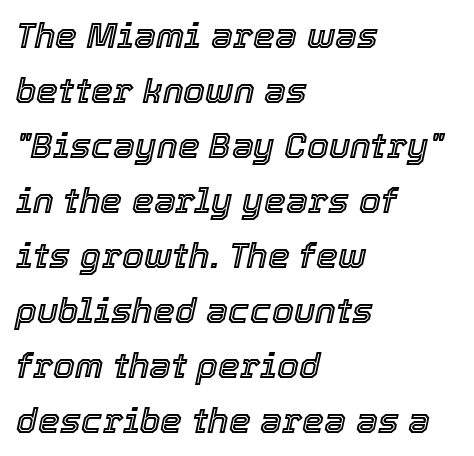
The image shows 35 px text type, italic (leaning right); set left-aligned, normal line spacing (1.57x), normal letter spacing, not underlined; a medium x-height.
